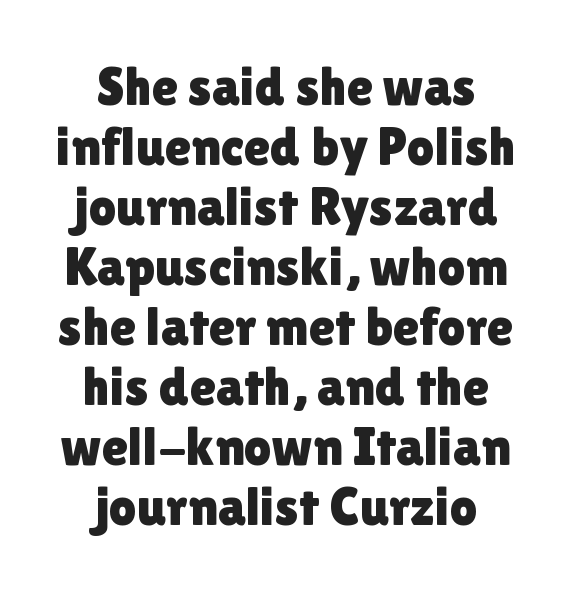
No extra tracking has been applied to these lines. The space between consecutive lines is stingy. The passage shown is not underscored anywhere. This is the regular roman posture of the typeface.
